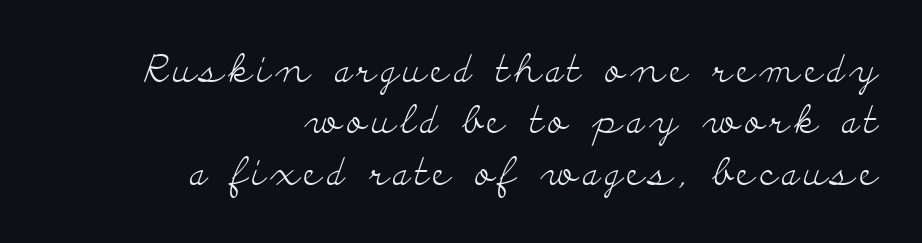
{"serif": "yes", "bold": "no", "weight": "light", "width": "wide", "stroke_contrast": "low", "x_height": "small", "monospaced": "no", "underline": "no", "align": "right", "line_spacing": "normal", "line_spacing_ratio": 1.35, "glyph_px": 38}
